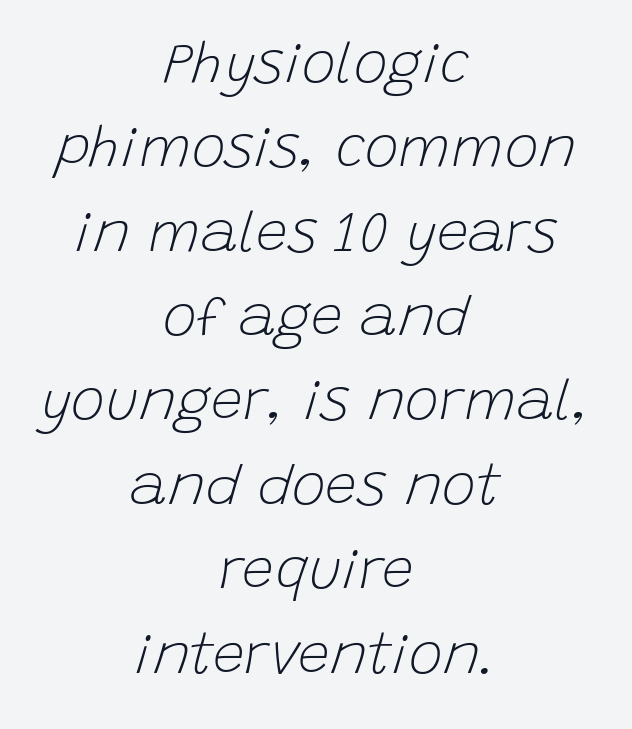
{"italic": "yes", "lean": "right", "slant_degrees": 15, "bold": "no", "weight": "light", "width": "normal", "stroke_contrast": "low", "x_height": "large", "monospaced": "no", "underline": "no", "align": "center", "line_spacing": "normal", "line_spacing_ratio": 1.48, "letter_spacing": "normal", "letter_spacing_em": 0.0, "glyph_px": 57}
